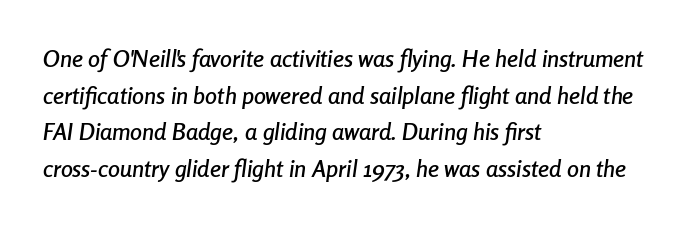
{"italic": "yes", "lean": "right", "slant_degrees": 8, "underline": "no", "align": "left", "line_spacing": "normal", "line_spacing_ratio": 1.53, "letter_spacing": "normal", "letter_spacing_em": 0.0, "glyph_px": 24}
